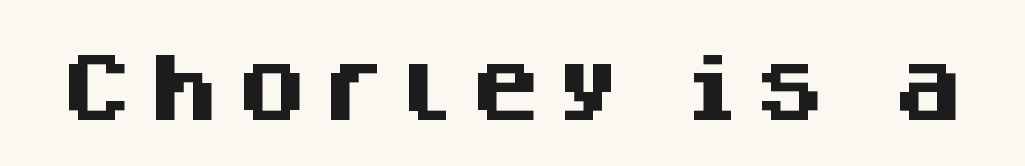
{"serif": "no", "italic": "no", "bold": "yes", "weight": "heavy", "width": "normal", "stroke_contrast": "medium", "x_height": "large", "monospaced": "no", "underline": "no", "glyph_px": 74}
